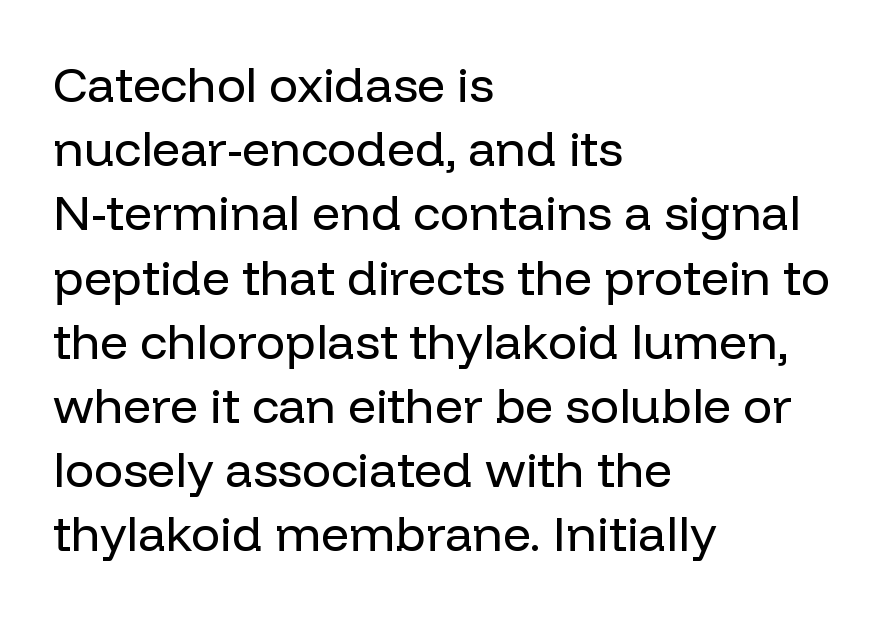
Q: Is the text bold? A: No.
Q: Is the text italic (slanted)? A: No, it is upright.
Q: Is the typeface a serif or a sans-serif typeface? A: Sans-serif.
Q: Is the text underlined? A: No.
Q: How is the paragraph aligned? A: Left-aligned.
Q: Is the spacing between letters normal or unusually wide? A: Normal.
Q: Is the spacing between lines tight, normal or loose? A: Normal.
Q: Width (condensed, normal, or wide)? A: Normal.
Q: Stroke contrast? A: Low.
Q: x-height? A: Medium.
Q: Monospaced? A: No.
